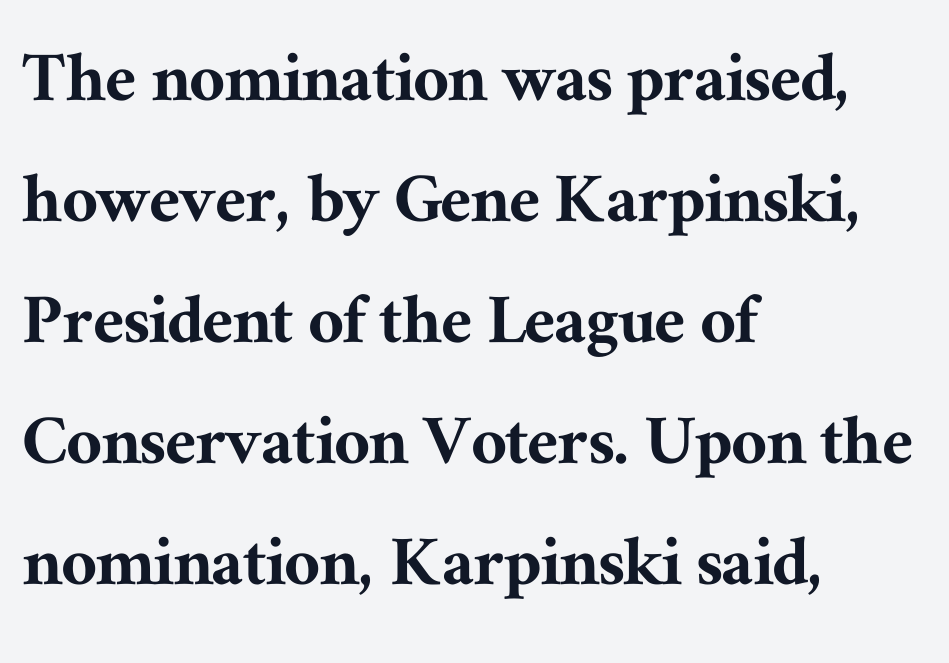
Does the lettering tilt? It doesn't — this is upright. Leading matches the norm, producing a regular column. In terms of letterform style, serifs are clearly present. The line texture is even and compact thanks to regular tracking. Plain, unruled lines of type.
